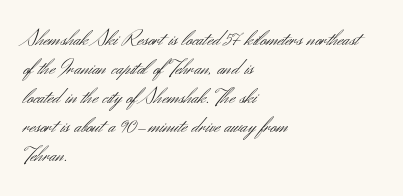
{"bold": "no", "underline": "no", "align": "left", "line_spacing": "normal", "line_spacing_ratio": 1.26, "letter_spacing": "normal", "letter_spacing_em": 0.0, "glyph_px": 23}
